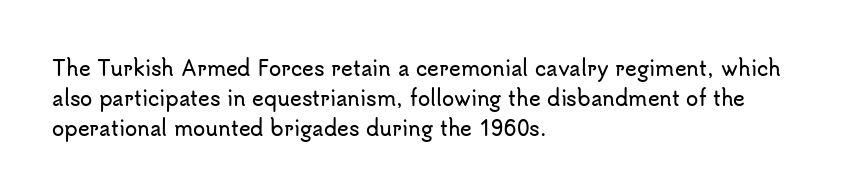
Q: Is the text italic (slanted)? A: No, it is upright.
Q: Is the text underlined? A: No.
Q: How is the paragraph aligned? A: Left-aligned.
Q: Is the spacing between letters normal or unusually wide? A: Normal.
Q: Is the spacing between lines tight, normal or loose? A: Normal.
